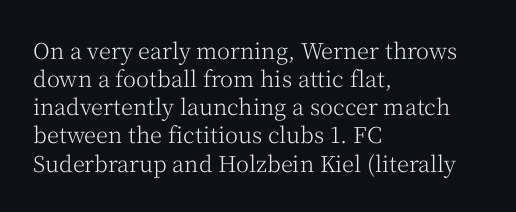
The image shows 22 px text type, upright; set left-aligned, normal line spacing (1.28x), normal letter spacing, not underlined.
